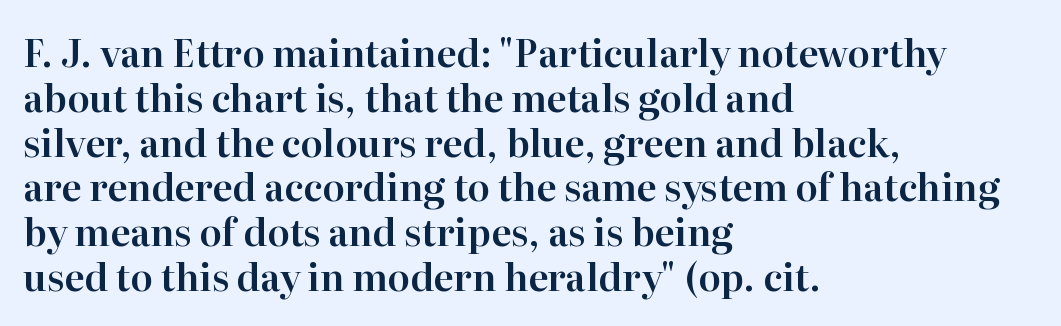
Q: Is the text italic (slanted)? A: No, it is upright.
Q: Is the typeface a serif or a sans-serif typeface? A: Serif.
Q: Is the text underlined? A: No.
Q: How is the paragraph aligned? A: Left-aligned.
Q: Is the spacing between letters normal or unusually wide? A: Normal.
Q: Width (condensed, normal, or wide)? A: Normal.
Q: Stroke contrast? A: High.
Q: x-height? A: Medium.
Q: Monospaced? A: No.
